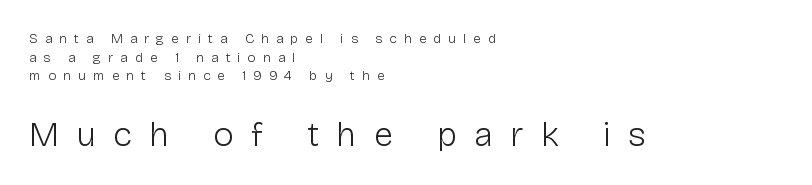
You can tell from the bare stems that sans-serif type was used. Which margin do the lines hug? The left one — the right edge is uneven. Here the designer chose a conventional face with non-uniform glyph widths. This sample keeps an unexceptional amount of space between lines. Block two is the big one; block one sits smaller above it. Someone cranked the tracking dial way up on this one.
